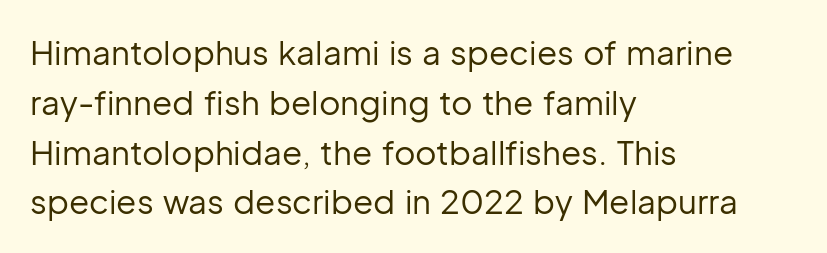
Q: Is the text bold? A: No.
Q: Is the text italic (slanted)? A: No, it is upright.
Q: Is the typeface a serif or a sans-serif typeface? A: Sans-serif.
Q: Is the text underlined? A: No.
Q: How is the paragraph aligned? A: Left-aligned.
Q: Is the spacing between letters normal or unusually wide? A: Normal.
Q: Is the spacing between lines tight, normal or loose? A: Normal.
Q: Width (condensed, normal, or wide)? A: Normal.
Q: Stroke contrast? A: Low.
Q: x-height? A: Medium.
Q: Monospaced? A: No.
